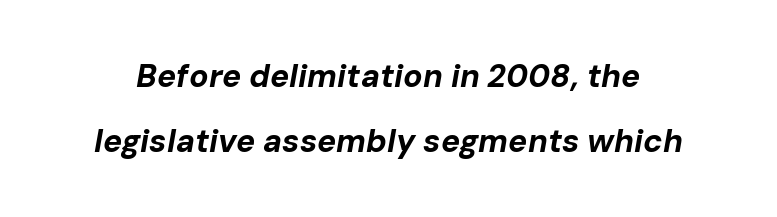
Q: Is the text bold? A: Yes.
Q: Is the text italic (slanted)? A: Yes, it leans right by about 10 degrees.
Q: Is the text underlined? A: No.
Q: Is the spacing between letters normal or unusually wide? A: Normal.
Q: Is the spacing between lines tight, normal or loose? A: Loose.
Q: Width (condensed, normal, or wide)? A: Normal.
Q: Stroke contrast? A: Low.
Q: x-height? A: Medium.
Q: Monospaced? A: No.
